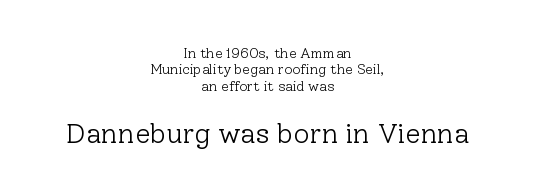
The image shows 28 px light serif type, upright; set centered, line spacing 1.17x, normal letter spacing, not underlined; the second (bottom) block is 2.0x larger; low stroke contrast and a medium x-height.
